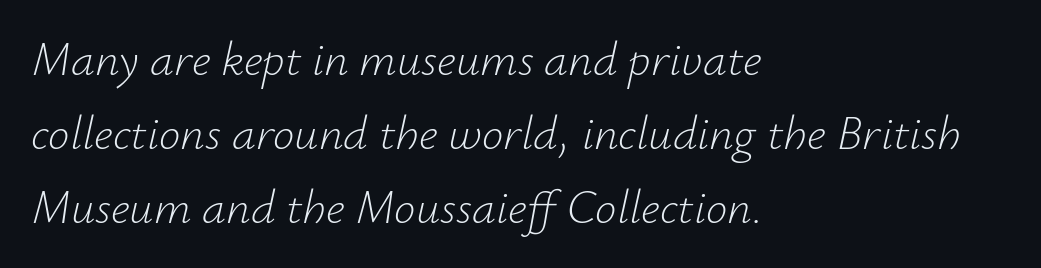
{"italic": "yes", "lean": "right", "slant_degrees": 12, "bold": "no", "weight": "light", "width": "normal", "stroke_contrast": "low", "x_height": "small", "monospaced": "no", "underline": "no", "align": "left", "line_spacing": "normal", "line_spacing_ratio": 1.54, "letter_spacing": "normal", "letter_spacing_em": 0.0, "glyph_px": 48}
